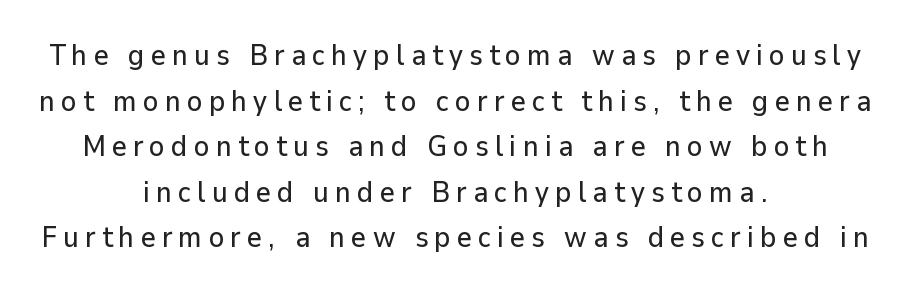
{"serif": "no", "italic": "no", "width": "normal", "stroke_contrast": "low", "x_height": "medium", "monospaced": "no", "underline": "no", "align": "center", "line_spacing": "normal", "line_spacing_ratio": 1.57, "letter_spacing": "wide", "letter_spacing_em": 0.21, "glyph_px": 29}
